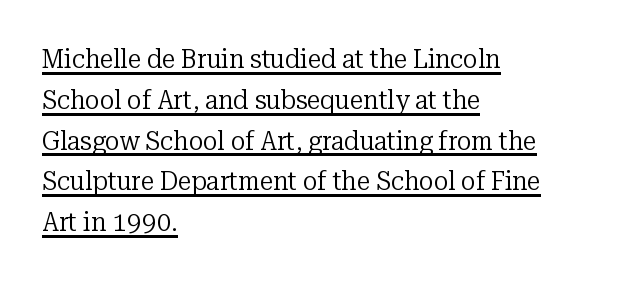
Baseline-to-baseline distance is the conventional proportion of letter height. The passage is arranged the way most books set body copy — flush left. This sample carries an underscore along the baseline area. Each stroke keeps to a modest, everyday thickness or less.
